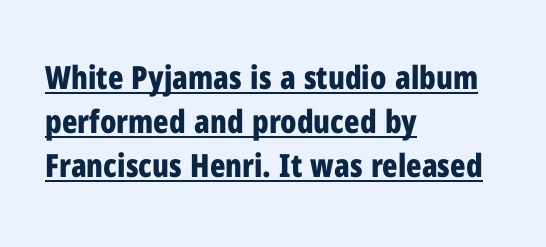
The image shows 32 px bold, condensed sans-serif type, upright; set left-aligned, normal line spacing (1.38x), normal letter spacing, underlined; low stroke contrast and a medium x-height.
